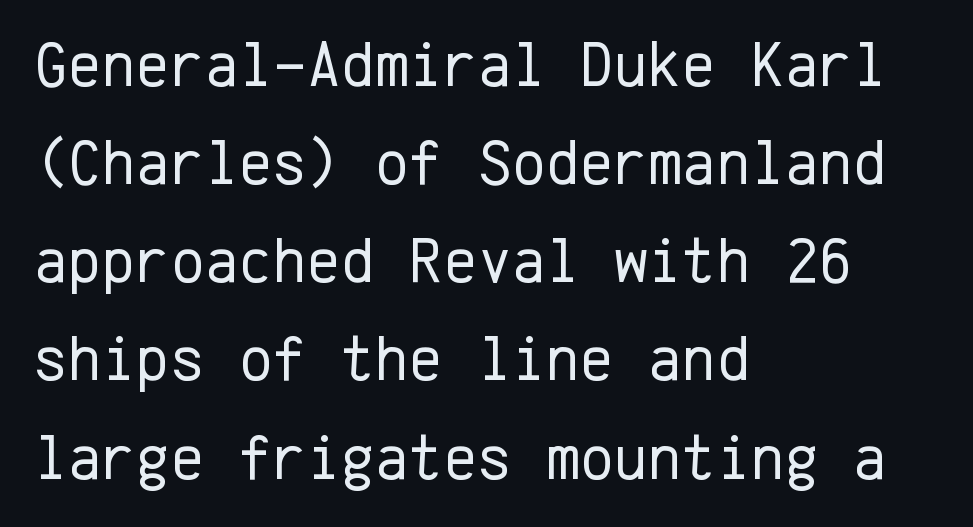
{"serif": "no", "italic": "no", "bold": "no", "weight": "regular", "width": "normal", "stroke_contrast": "low", "x_height": "medium", "monospaced": "yes", "underline": "no", "align": "left", "line_spacing": "normal", "line_spacing_ratio": 1.51, "letter_spacing": "normal", "letter_spacing_em": 0.0, "glyph_px": 65}
